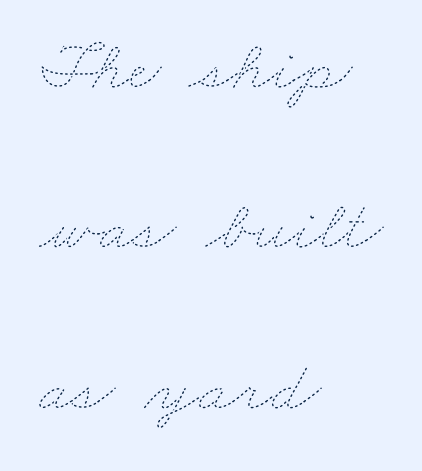
The image shows 71 px thin, wide type; set left-aligned, loose line spacing (2.26x), normal letter spacing, not underlined; low stroke contrast and a small x-height.
